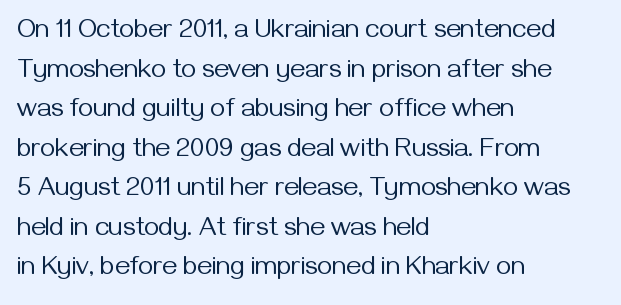
Q: Is the text bold? A: No.
Q: Is the text italic (slanted)? A: No, it is upright.
Q: Is the text underlined? A: No.
Q: How is the paragraph aligned? A: Left-aligned.
Q: Is the spacing between letters normal or unusually wide? A: Normal.
Q: Is the spacing between lines tight, normal or loose? A: Normal.
